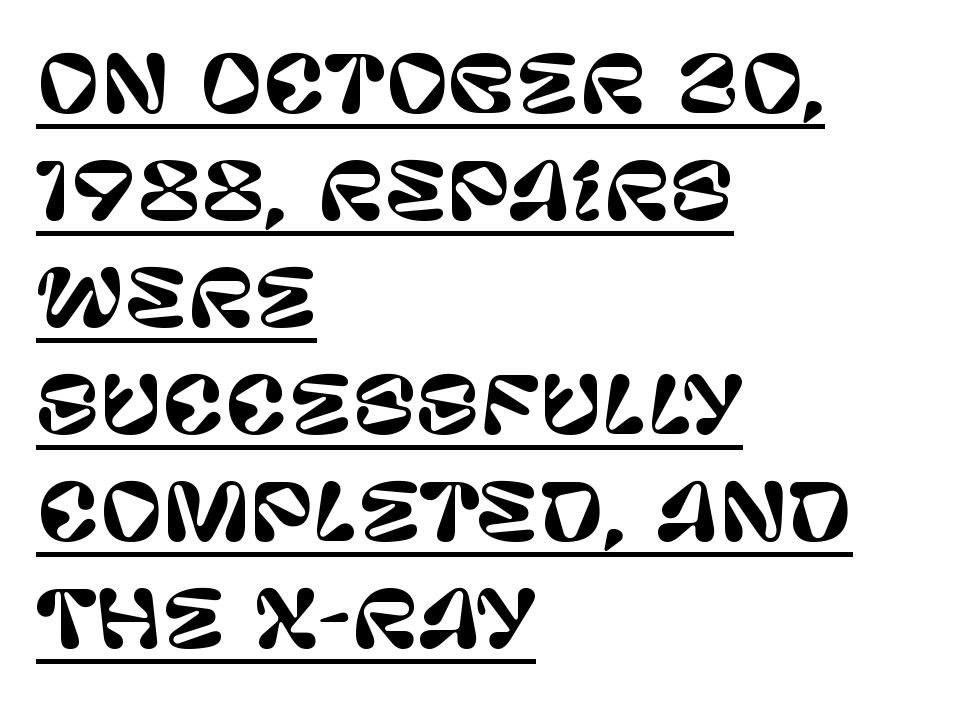
Is this a fixed-width face? No — the glyphs have proportional, varying widths. A rule runs beneath these lines of type. A student would call this left alignment; a typographer would say flush left, rag right. You could call the tracking neutral — neither tight nor loose. Is there much room between lines? A standard amount, neither cramped nor airy.
